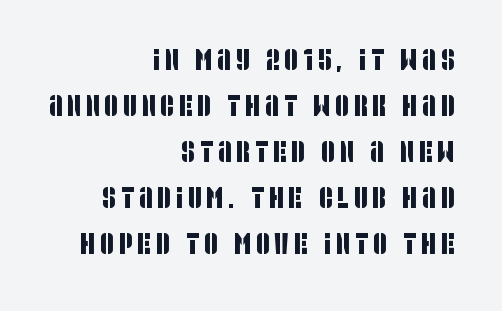
{"serif": "no", "width": "condensed", "stroke_contrast": "low", "x_height": "large", "monospaced": "no", "underline": "no", "align": "right", "line_spacing": "normal", "line_spacing_ratio": 1.59, "glyph_px": 29}
